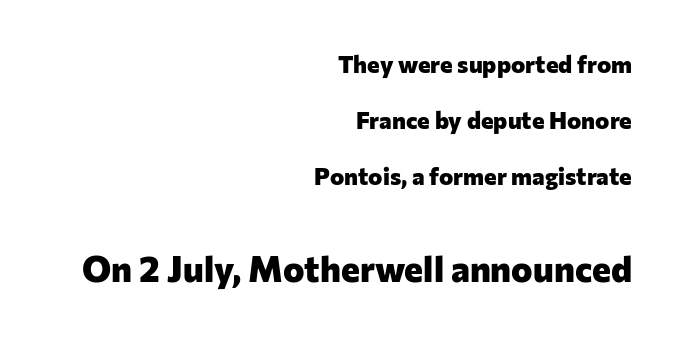
Does extra space separate the letters? No, they use regular spacing. Weight: bold. Do the characters align in a grid? No, the font is proportional. Which chunk is bigger? The second one — the bottom block dwarfs the top.
